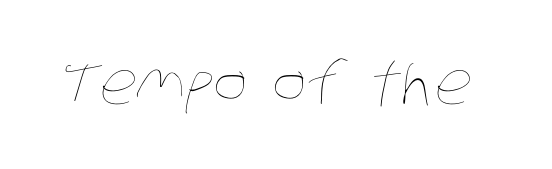
{"bold": "no", "weight": "thin", "width": "condensed", "stroke_contrast": "low", "x_height": "large", "monospaced": "no", "underline": "no", "letter_spacing": "normal", "letter_spacing_em": 0.0, "glyph_px": 58}
